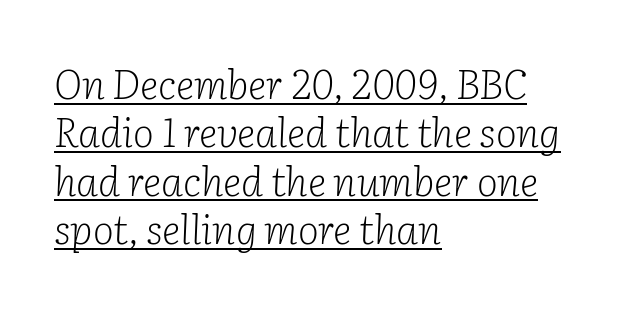
Stroke thickness stays within the range of a standard reading face or lighter. Spacing verdict: proportional, widths tailored to each character. A typesetter would label this face a serif. The typography opts for an oblique posture over an upright one.
